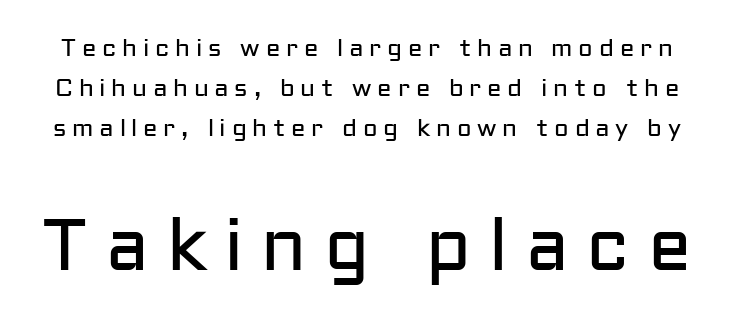
The image shows 73 px regular-weight sans-serif type, upright; set normal line spacing (1.67x), unusually wide letter spacing (+0.24 em), not underlined; the second (bottom) block is 3.04x larger; low stroke contrast and a medium x-height.
